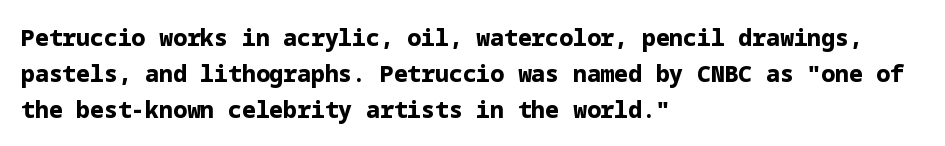
The line-height multiplier appears to be the usual default. Plain, unruled lines of type. The type is set solid horizontally, with unmodified tracking. Horizontal alignment here is leftward, the default for most running prose. Does the weight exceed regular? Yes, all the way to bold.
